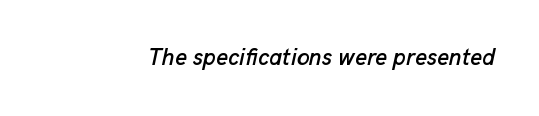
{"italic": "yes", "lean": "right", "slant_degrees": 13, "underline": "no", "letter_spacing": "normal", "letter_spacing_em": 0.0, "glyph_px": 23}
